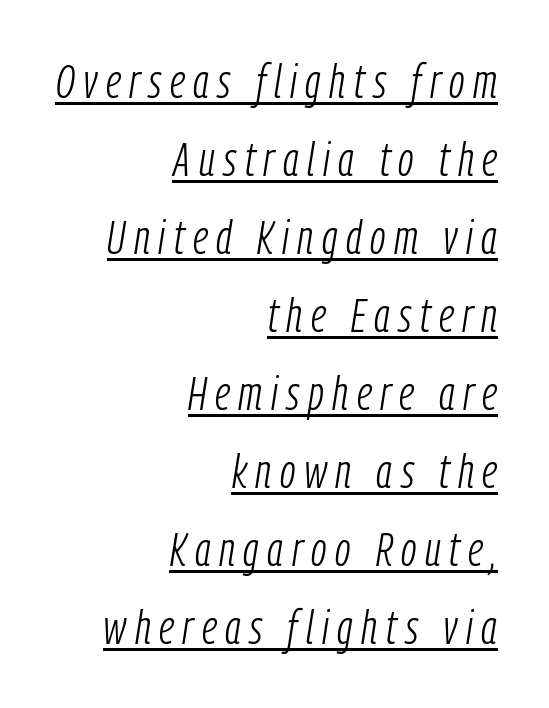
Q: Is the text bold? A: No.
Q: Is the text italic (slanted)? A: Yes, it leans right by about 9 degrees.
Q: Is the text underlined? A: Yes.
Q: How is the paragraph aligned? A: Right-aligned.
Q: Is the spacing between lines tight, normal or loose? A: Normal.
Q: Width (condensed, normal, or wide)? A: Condensed.
Q: Stroke contrast? A: Low.
Q: x-height? A: Medium.
Q: Monospaced? A: No.
